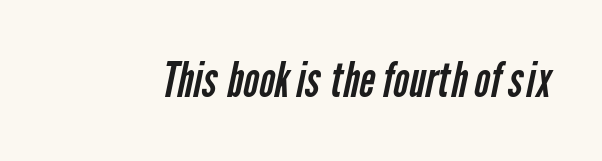
{"serif": "no", "bold": "no", "weight": "regular", "width": "condensed", "stroke_contrast": "low", "x_height": "medium", "monospaced": "no", "underline": "no", "letter_spacing": "normal", "letter_spacing_em": 0.0, "glyph_px": 48}
